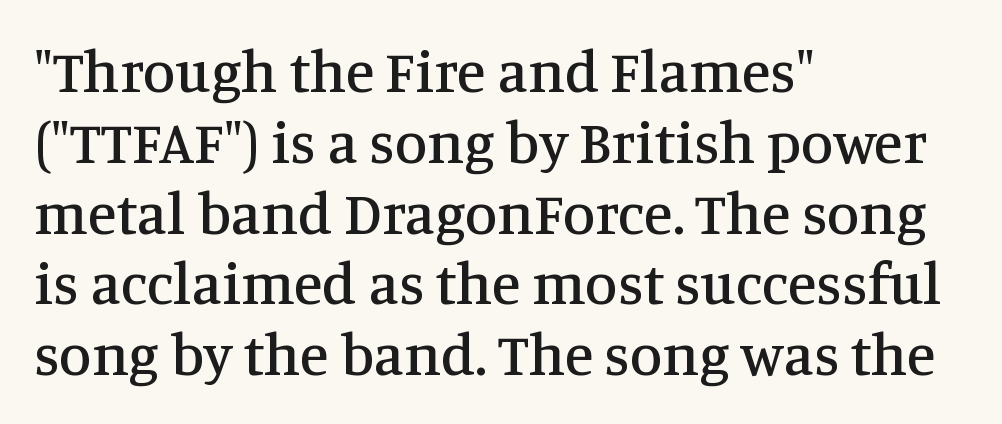
{"serif": "yes", "italic": "no", "width": "normal", "stroke_contrast": "medium", "x_height": "large", "monospaced": "no", "underline": "no", "align": "left", "line_spacing_ratio": 1.2, "letter_spacing": "normal", "letter_spacing_em": 0.0, "glyph_px": 59}
